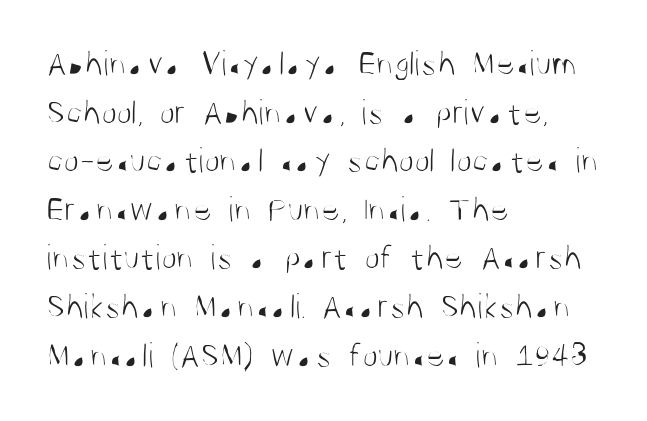
Q: Is the text bold? A: No.
Q: Is the text italic (slanted)? A: No, it is upright.
Q: Is the typeface a serif or a sans-serif typeface? A: Sans-serif.
Q: Is the text underlined? A: No.
Q: How is the paragraph aligned? A: Left-aligned.
Q: Is the spacing between letters normal or unusually wide? A: Normal.
Q: Is the spacing between lines tight, normal or loose? A: Normal.
Q: Width (condensed, normal, or wide)? A: Condensed.
Q: Stroke contrast? A: Medium.
Q: x-height? A: Large.
Q: Monospaced? A: No.
